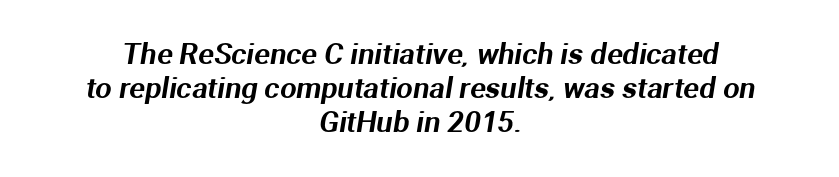
The baseline area is clear. Varying glyph widths throughout — classic text-font behaviour. Both edges are ragged and mirror each other, which tells us the setting is centered. There is no visible air inserted between adjacent glyphs.
